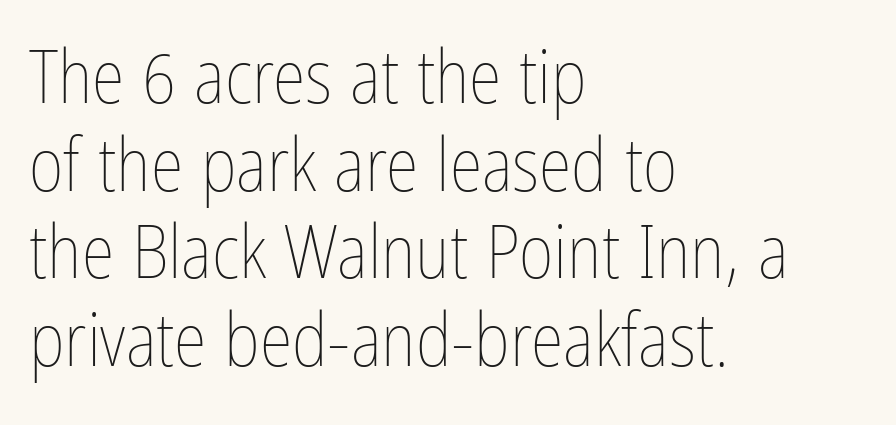
Is this a heavy cut? Hardly; it is regular or lighter. This is the regular roman posture of the typeface. The letters sit at their default tracking, neither squeezed nor spread. Only glyphs here, with clear space below each row.
